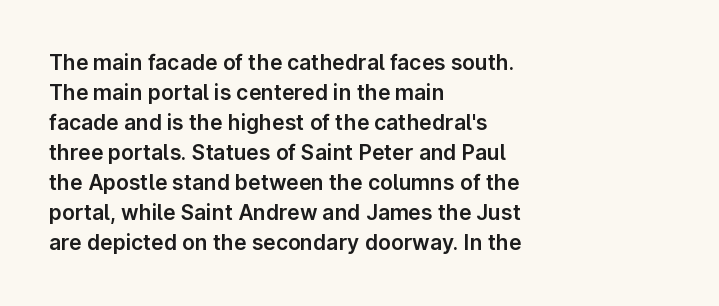
The image shows 21 px text type, upright; set left-aligned, normal line spacing (1.43x), normal letter spacing, not underlined.
